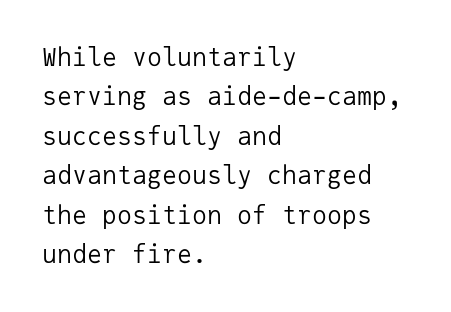
The image shows 25 px text type, upright; set left-aligned, normal line spacing (1.58x), normal letter spacing, not underlined.
